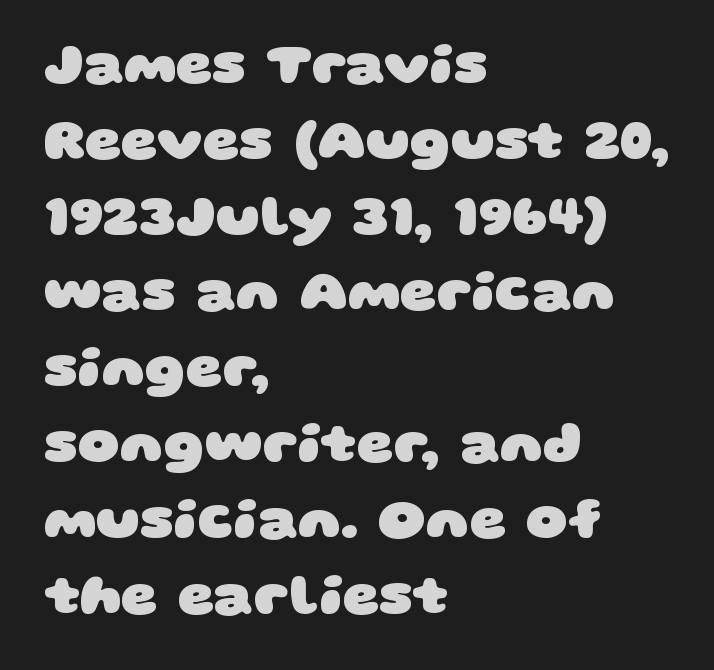
Q: Is the text bold? A: Yes.
Q: Is the typeface a serif or a sans-serif typeface? A: Sans-serif.
Q: Is the text underlined? A: No.
Q: How is the paragraph aligned? A: Left-aligned.
Q: Is the spacing between letters normal or unusually wide? A: Normal.
Q: Is the spacing between lines tight, normal or loose? A: Normal.
Q: Width (condensed, normal, or wide)? A: Wide.
Q: Stroke contrast? A: Low.
Q: x-height? A: Large.
Q: Monospaced? A: No.
